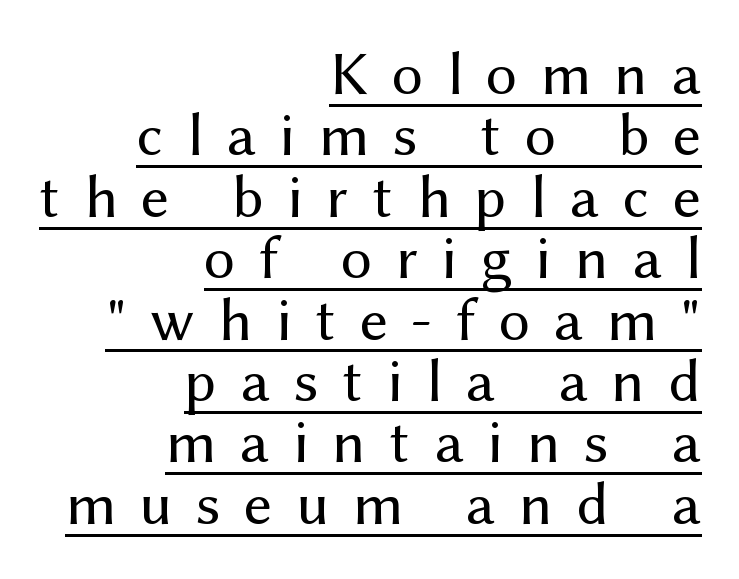
Q: Is the text bold? A: No.
Q: Is the text italic (slanted)? A: No, it is upright.
Q: Is the typeface a serif or a sans-serif typeface? A: Sans-serif.
Q: Is the text underlined? A: Yes.
Q: How is the paragraph aligned? A: Right-aligned.
Q: Is the spacing between letters normal or unusually wide? A: Unusually wide.
Q: Is the spacing between lines tight, normal or loose? A: Tight.
Q: Width (condensed, normal, or wide)? A: Normal.
Q: Stroke contrast? A: Medium.
Q: x-height? A: Medium.
Q: Monospaced? A: No.
